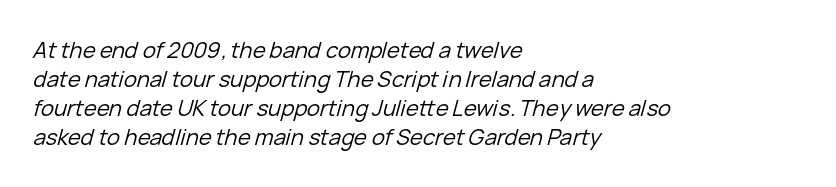
The image shows 22 px text type, italic (leaning right); set left-aligned, normal line spacing (1.32x), normal letter spacing, not underlined.
